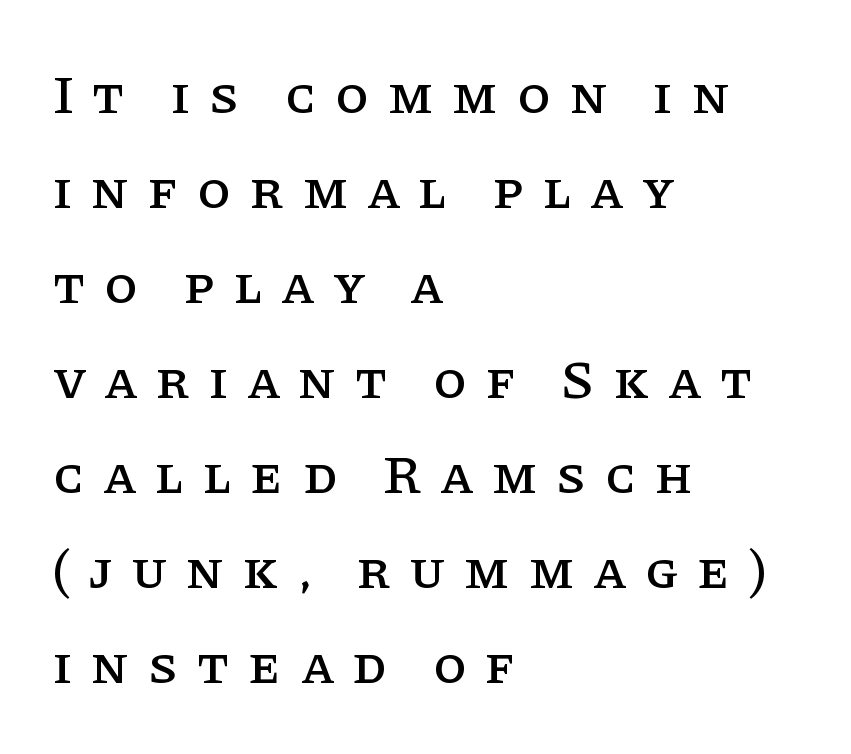
The image shows 54 px serif type, upright; set left-aligned, line spacing 1.76x, unusually wide letter spacing (+0.35 em), not underlined; low stroke contrast and a large x-height.
